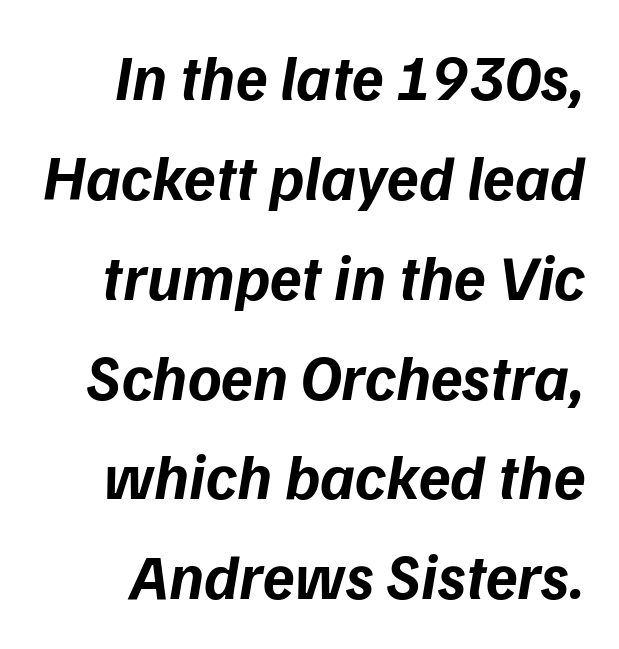
What kind of face is this? One without serifs — a sans. Clear beneath every line of the passage. These lines carry a lot of weight — the face is fully bold. The rendering uses natural spacing where letterforms have individual widths. Tracking value appears to be zero — textbook default spacing. Honestly, the row spacing looks completely unremarkable.
